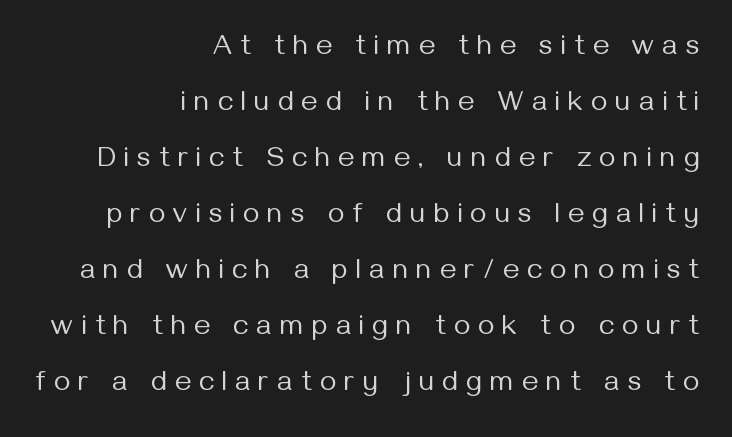
The image shows 28 px regular-weight sans-serif type, upright; set right-aligned, loose line spacing (2.0x), unusually wide letter spacing (+0.3 em), not underlined; medium stroke contrast and a medium x-height.
